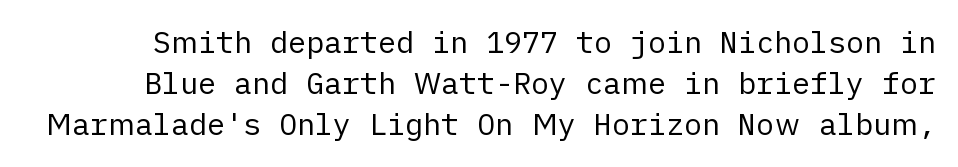
The image shows 30 px regular-weight sans-serif type, upright; set normal line spacing (1.37x), normal letter spacing, not underlined; low stroke contrast and a medium x-height.
